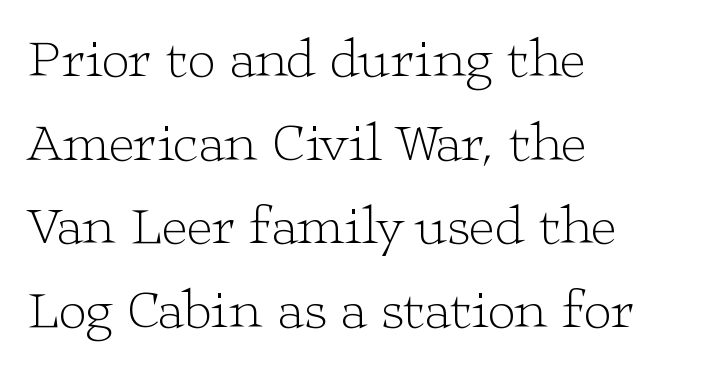
The image shows 55 px light, wide serif type, upright; set left-aligned, normal line spacing (1.52x), normal letter spacing, not underlined; low stroke contrast and a medium x-height.
